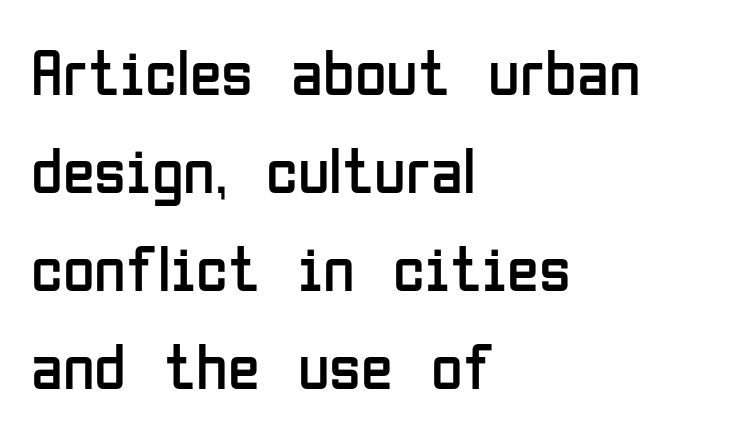
The image shows 65 px regular-weight, condensed sans-serif type, upright; set left-aligned, normal line spacing (1.51x), normal letter spacing, not underlined; low stroke contrast and a medium x-height.
